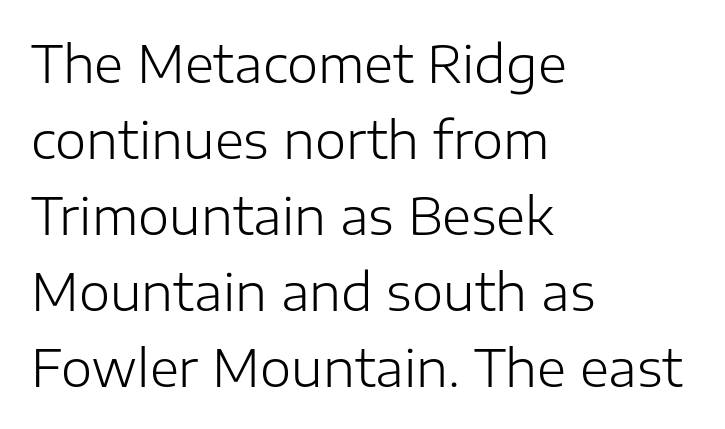
{"serif": "no", "italic": "no", "bold": "no", "weight": "light", "width": "normal", "stroke_contrast": "low", "x_height": "medium", "monospaced": "no", "underline": "no", "align": "left", "line_spacing": "normal", "line_spacing_ratio": 1.52, "letter_spacing": "normal", "letter_spacing_em": 0.0, "glyph_px": 50}
